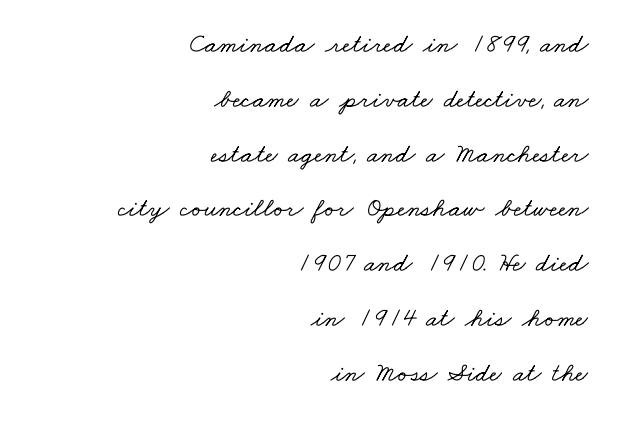
One-word summary of the alignment: right. The gap between lines stays unmarked. Compared with typical body copy, the letter spacing here is the same. Loosely led — the rows are spread out.
